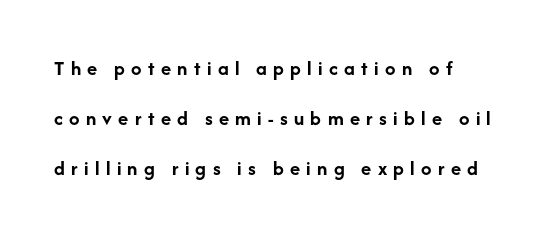
{"italic": "no", "bold": "yes", "underline": "no", "line_spacing": "loose", "line_spacing_ratio": 2.38, "letter_spacing": "wide", "letter_spacing_em": 0.3, "glyph_px": 21}
